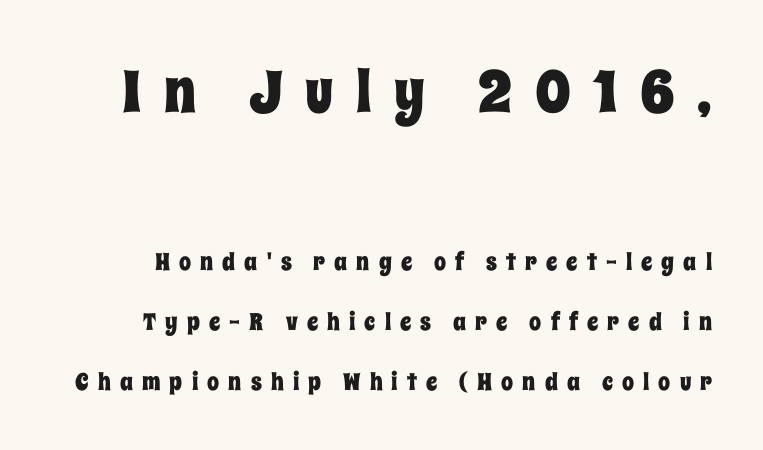
Q: Is the text italic (slanted)? A: No, it is upright.
Q: Is the text underlined? A: No.
Q: Is the spacing between letters normal or unusually wide? A: Unusually wide.
Q: Is the spacing between lines tight, normal or loose? A: Loose.
Q: Which block of text is set in a larger size, the first (top) or the second (bottom)? A: The first (top) one.
Q: Width (condensed, normal, or wide)? A: Condensed.
Q: Stroke contrast? A: Low.
Q: x-height? A: Large.
Q: Monospaced? A: No.
